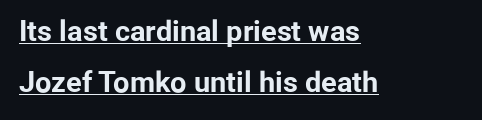
Varying glyph widths throughout — classic text-font behaviour. Short note: letters normally spaced. Every word sits above its own underline. The lettering stays uniformly vertical, giving the passage a roman look.
